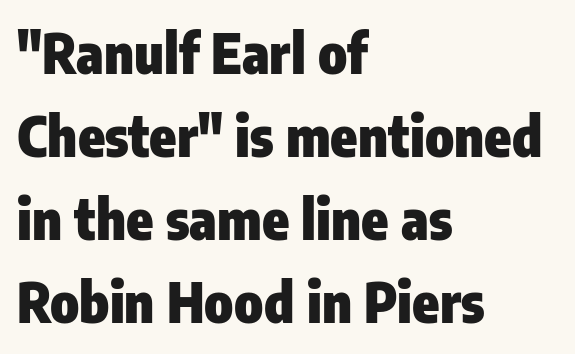
The image shows 55 px heavy, condensed sans-serif type, upright; set left-aligned, normal line spacing (1.51x), normal letter spacing, not underlined; low stroke contrast and a medium x-height.
